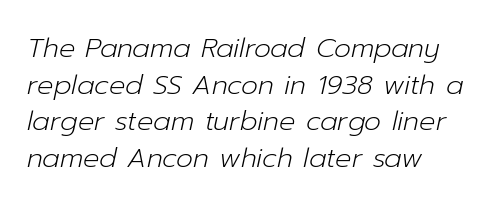
{"italic": "yes", "lean": "right", "slant_degrees": 12, "bold": "no", "underline": "no", "align": "left", "line_spacing": "normal", "line_spacing_ratio": 1.36, "letter_spacing": "normal", "letter_spacing_em": 0.0, "glyph_px": 27}
